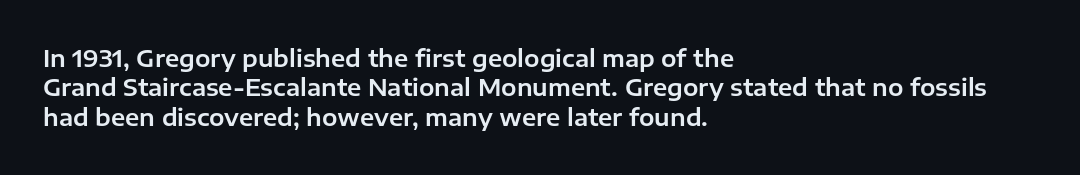
The image shows 23 px text type, upright; set left-aligned, normal line spacing (1.28x), normal letter spacing, not underlined.
